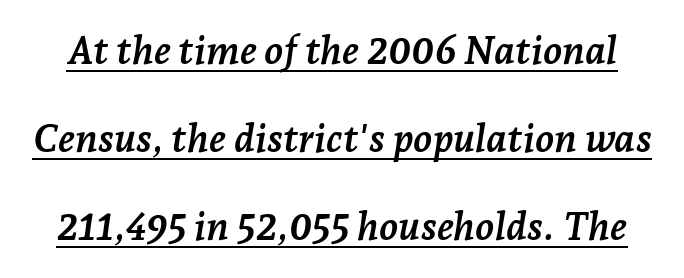
{"serif": "yes", "italic": "yes", "lean": "right", "slant_degrees": 7, "bold": "yes", "weight": "semibold", "width": "normal", "stroke_contrast": "low", "x_height": "medium", "monospaced": "no", "underline": "yes", "line_spacing": "loose", "line_spacing_ratio": 2.26, "letter_spacing": "normal", "letter_spacing_em": 0.0, "glyph_px": 39}
